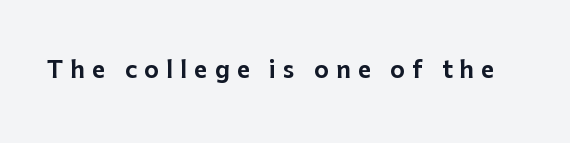
The image shows 23 px text type, upright; set unusually wide letter spacing (+0.31 em), not underlined.
